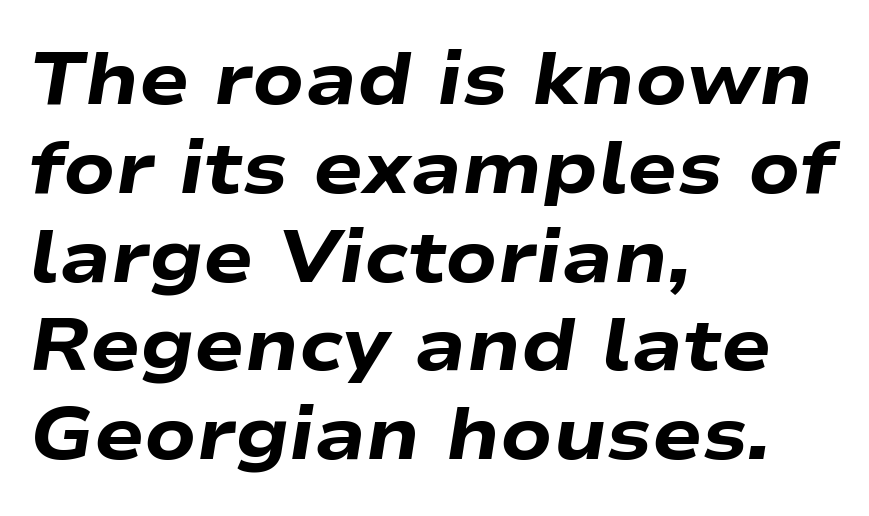
{"italic": "yes", "lean": "right", "slant_degrees": 9, "bold": "yes", "weight": "heavy", "width": "wide", "stroke_contrast": "low", "x_height": "medium", "monospaced": "no", "underline": "no", "align": "left", "line_spacing_ratio": 1.2, "letter_spacing": "normal", "letter_spacing_em": 0.0, "glyph_px": 74}
